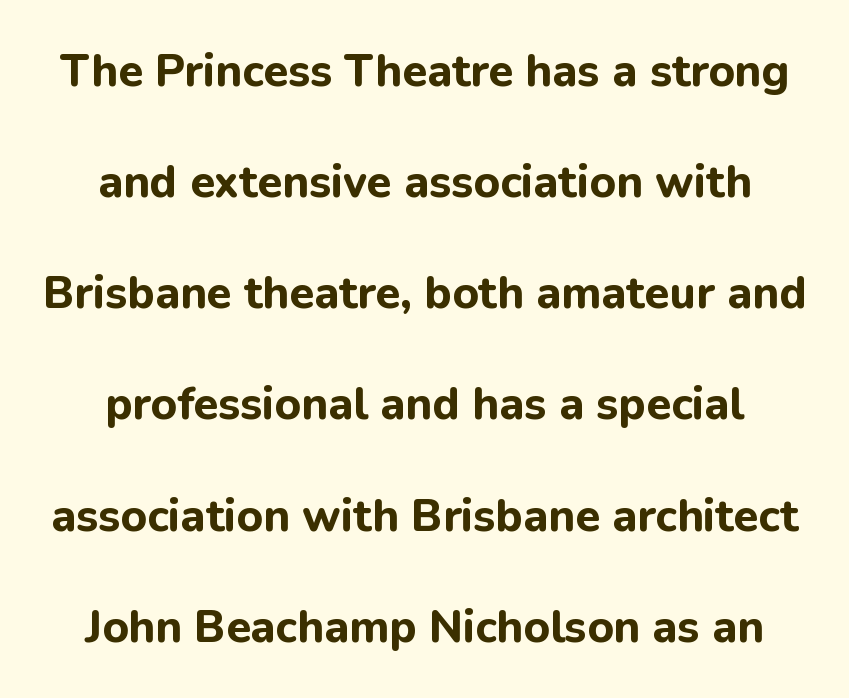
The image shows 45 px bold sans-serif type, upright; set loose line spacing (2.47x), normal letter spacing, not underlined; low stroke contrast and a medium x-height.
